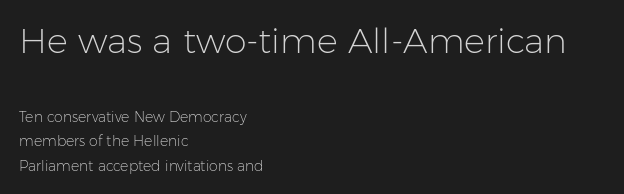
The image shows 35 px light sans-serif type, upright; set left-aligned, line spacing 1.74x, normal letter spacing, not underlined; the first (top) block is 2.5x larger; low stroke contrast and a medium x-height.
